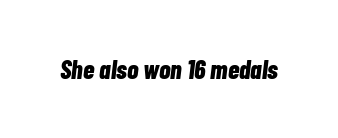
Compared with ordinary roman type, these characters are visibly tilted. The passage shown has conventional tracking throughout. The characters look thick and weighty, a clear bold. The gap between lines stays unmarked.
